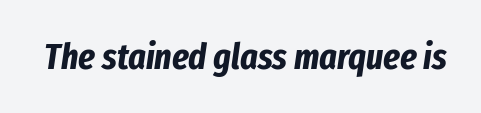
{"italic": "yes", "lean": "right", "slant_degrees": 8, "bold": "yes", "weight": "bold", "width": "condensed", "stroke_contrast": "low", "x_height": "medium", "monospaced": "no", "underline": "no", "letter_spacing": "normal", "letter_spacing_em": 0.0, "glyph_px": 37}
